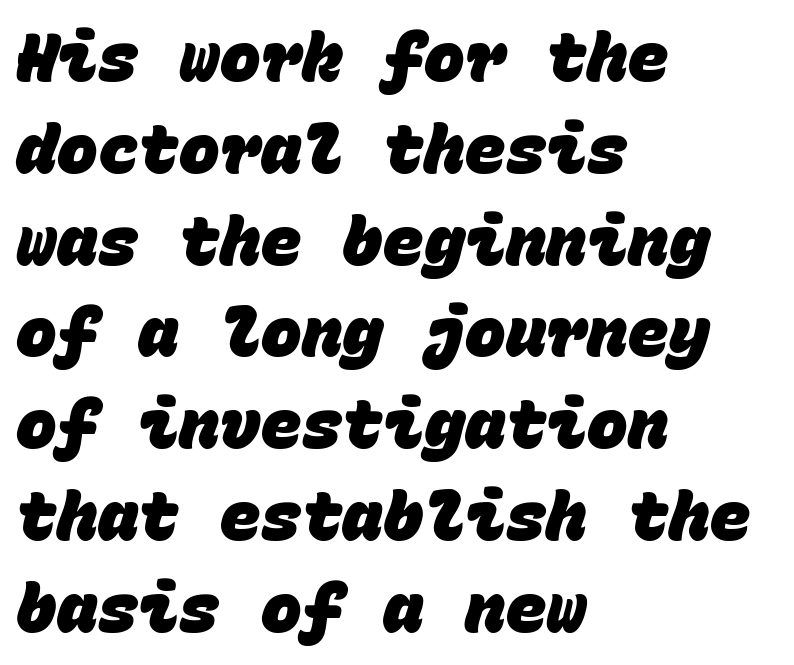
{"serif": "no", "bold": "yes", "weight": "heavy", "width": "normal", "stroke_contrast": "low", "x_height": "large", "monospaced": "yes", "underline": "no", "align": "left", "line_spacing": "normal", "line_spacing_ratio": 1.35, "letter_spacing": "normal", "letter_spacing_em": 0.0, "glyph_px": 68}
